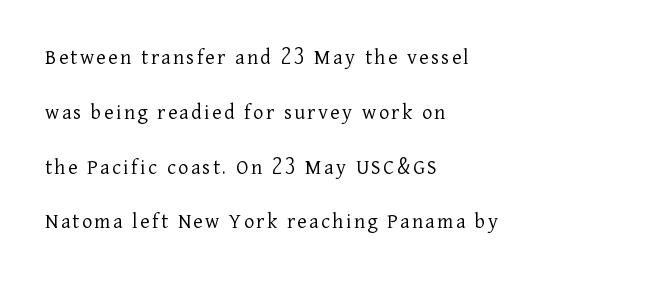
The image shows 22 px text type, upright; set left-aligned, loose line spacing (2.49x), not underlined.
